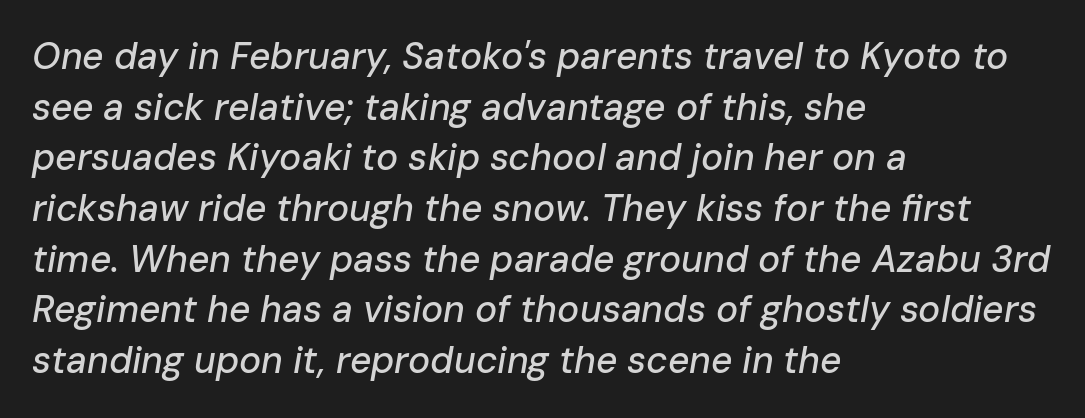
The image shows 37 px text type, italic (leaning right); set left-aligned, normal line spacing (1.37x), normal letter spacing, not underlined; low stroke contrast and a medium x-height.
